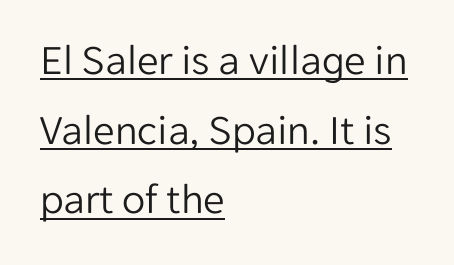
Observe the absence of serifs on each vertical stroke in this sample. Characters remain perfectly vertical along every line. Notice how a bar underscores the lettering throughout. Weight: not bold — regular or lighter. Rows of type keep a routine distance in the vertical direction. In CSS terms this would be text-align: left.
